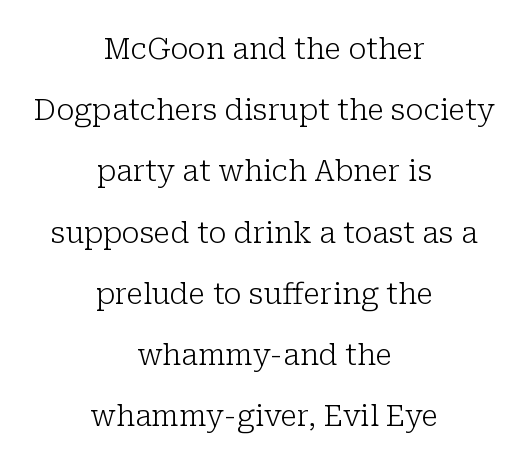
Q: Is the text bold? A: No.
Q: Is the text italic (slanted)? A: No, it is upright.
Q: Is the typeface a serif or a sans-serif typeface? A: Serif.
Q: Is the text underlined? A: No.
Q: How is the paragraph aligned? A: Centered.
Q: Is the spacing between letters normal or unusually wide? A: Normal.
Q: Is the spacing between lines tight, normal or loose? A: Loose.
Q: Width (condensed, normal, or wide)? A: Normal.
Q: Stroke contrast? A: Low.
Q: x-height? A: Medium.
Q: Monospaced? A: No.
